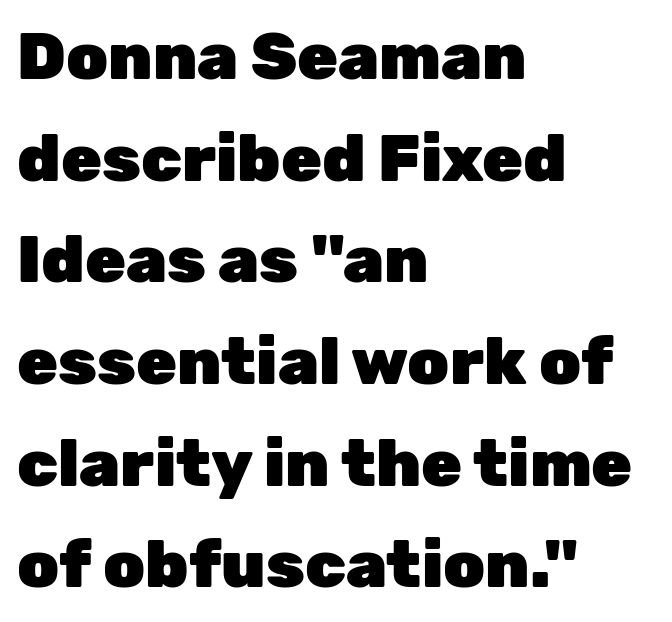
What stands out about the letter spacing? Nothing — it is the standard amount. Note the varied advance widths — an 'i' is clearly narrower than an 'm'. The words here are not underlined. These lines carry a lot of weight — the face is fully bold. Notice how the passage keeps a crisp vertical edge on the left only.
